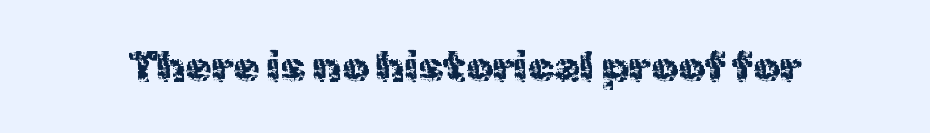
{"serif": "no", "italic": "no", "width": "normal", "x_height": "medium", "monospaced": "no", "underline": "no", "letter_spacing": "normal", "letter_spacing_em": 0.0, "glyph_px": 42}
